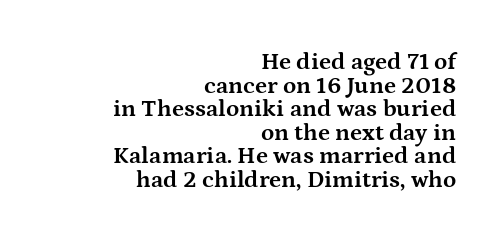
Q: Is the text bold? A: Yes.
Q: Is the text italic (slanted)? A: No, it is upright.
Q: Is the text underlined? A: No.
Q: How is the paragraph aligned? A: Right-aligned.
Q: Is the spacing between letters normal or unusually wide? A: Normal.
Q: Is the spacing between lines tight, normal or loose? A: Tight.
